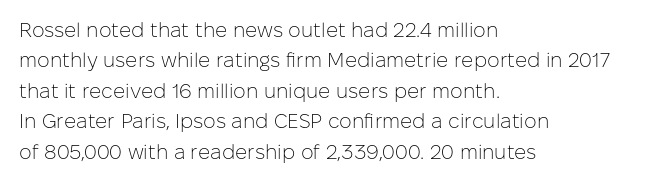
Q: Is the text bold? A: No.
Q: Is the text italic (slanted)? A: No, it is upright.
Q: Is the text underlined? A: No.
Q: How is the paragraph aligned? A: Left-aligned.
Q: Is the spacing between letters normal or unusually wide? A: Normal.
Q: Is the spacing between lines tight, normal or loose? A: Normal.
